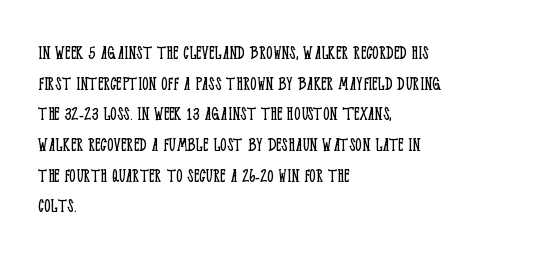
{"italic": "no", "bold": "no", "underline": "no", "align": "left", "line_spacing": "normal", "line_spacing_ratio": 1.46, "letter_spacing": "normal", "letter_spacing_em": 0.0, "glyph_px": 21}
